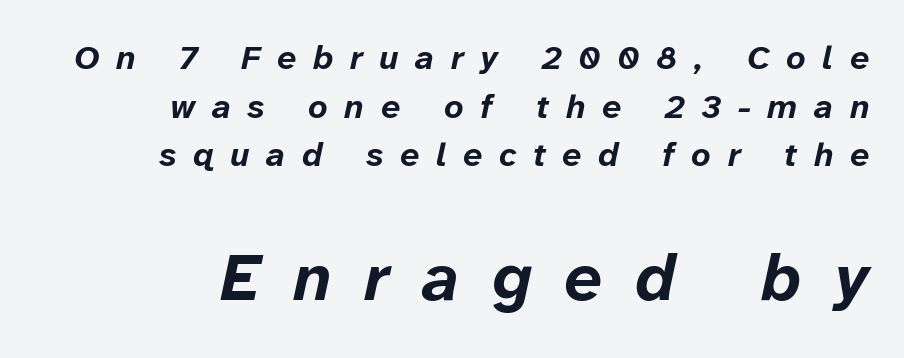
The image shows 67 px bold type, italic (leaning right); set right-aligned, normal line spacing (1.43x), unusually wide letter spacing (+0.49 em), not underlined; the second (bottom) block is 1.97x larger; low stroke contrast and a medium x-height.
